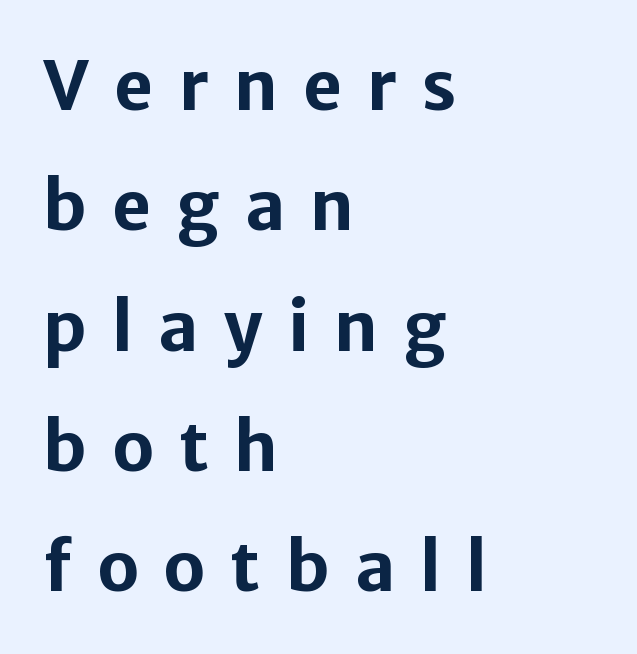
{"serif": "no", "italic": "no", "bold": "yes", "weight": "bold", "width": "normal", "stroke_contrast": "low", "x_height": "medium", "monospaced": "no", "underline": "no", "align": "left", "line_spacing_ratio": 1.77, "letter_spacing": "wide", "letter_spacing_em": 0.37, "glyph_px": 68}
